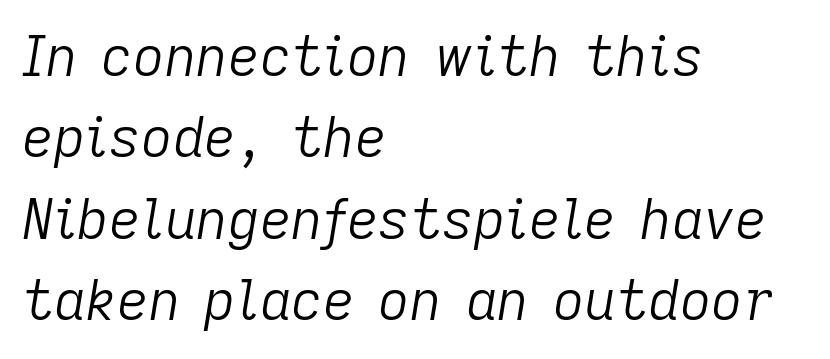
{"italic": "yes", "lean": "right", "slant_degrees": 9, "bold": "no", "weight": "light", "width": "normal", "stroke_contrast": "low", "x_height": "medium", "monospaced": "no", "underline": "no", "align": "left", "line_spacing": "normal", "line_spacing_ratio": 1.48, "letter_spacing": "normal", "letter_spacing_em": 0.0, "glyph_px": 55}
